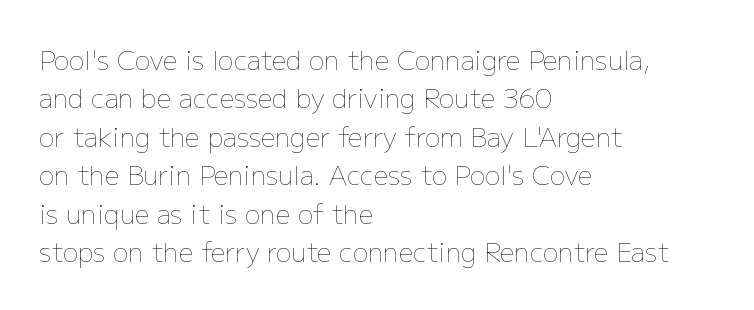
{"italic": "no", "bold": "no", "underline": "no", "align": "left", "line_spacing": "normal", "line_spacing_ratio": 1.48, "letter_spacing": "normal", "letter_spacing_em": 0.0, "glyph_px": 26}
